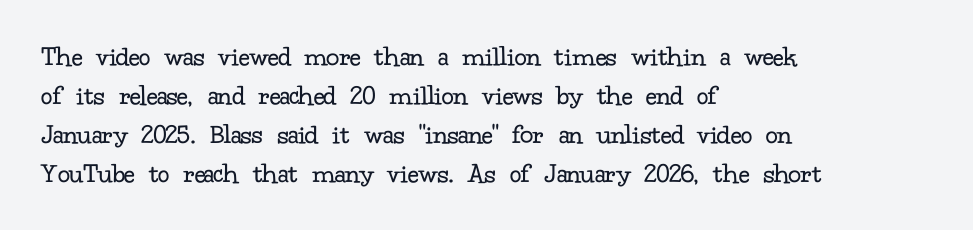
The image shows 29 px regular-weight serif type, upright; set left-aligned, normal line spacing (1.35x), normal letter spacing, not underlined; low stroke contrast and a small x-height.
